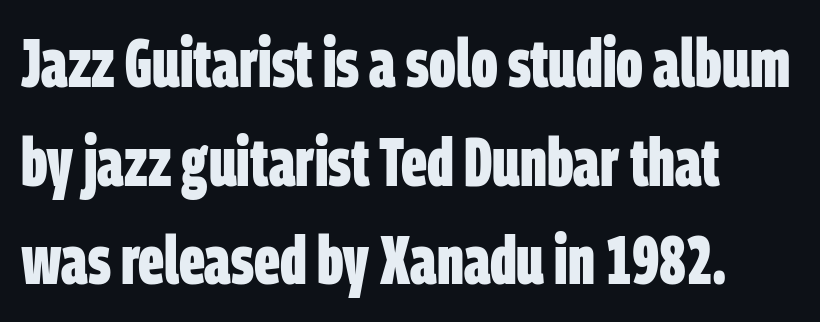
Q: Is the text bold? A: Yes.
Q: Is the typeface a serif or a sans-serif typeface? A: Sans-serif.
Q: Is the text underlined? A: No.
Q: How is the paragraph aligned? A: Left-aligned.
Q: Is the spacing between letters normal or unusually wide? A: Normal.
Q: Is the spacing between lines tight, normal or loose? A: Normal.
Q: Width (condensed, normal, or wide)? A: Condensed.
Q: Stroke contrast? A: Low.
Q: x-height? A: Large.
Q: Monospaced? A: No.
